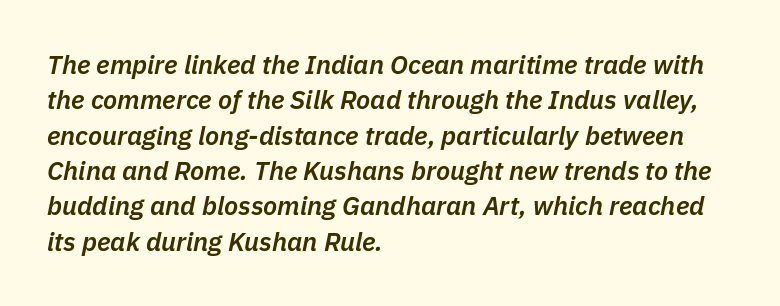
Caption: standard tracking, unaltered. The foot of each line stays bare and open. Look at the stroke-to-counter ratio: somewhat heavy, a semibold. In terms of leading, this rendering sits right in the middle. The typography opts for an oblique posture over an upright one.
